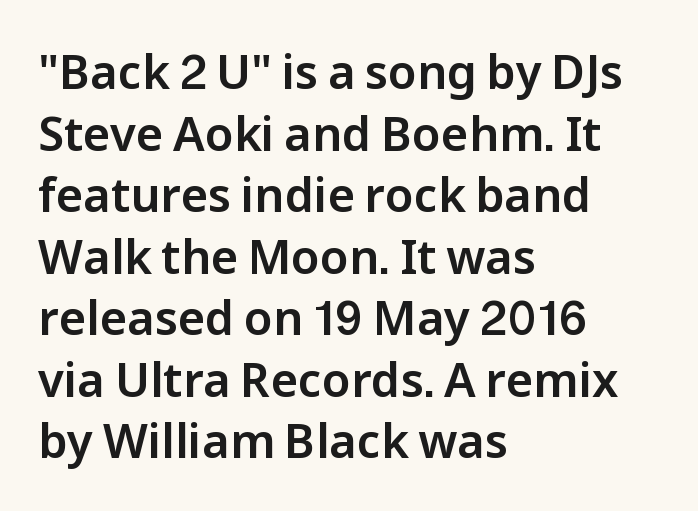
{"serif": "no", "italic": "no", "width": "normal", "stroke_contrast": "low", "x_height": "medium", "monospaced": "no", "underline": "no", "align": "left", "line_spacing": "normal", "line_spacing_ratio": 1.31, "letter_spacing": "normal", "letter_spacing_em": 0.0, "glyph_px": 47}
